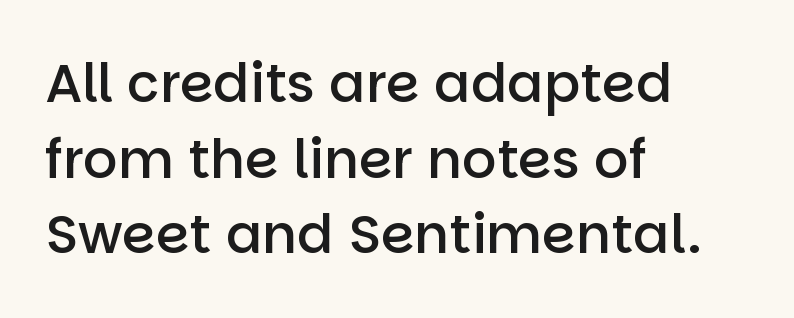
{"serif": "no", "italic": "no", "bold": "semi", "weight": "semibold", "width": "normal", "stroke_contrast": "low", "x_height": "large", "monospaced": "no", "underline": "no", "align": "left", "line_spacing": "normal", "line_spacing_ratio": 1.4, "letter_spacing": "normal", "letter_spacing_em": 0.0, "glyph_px": 54}
